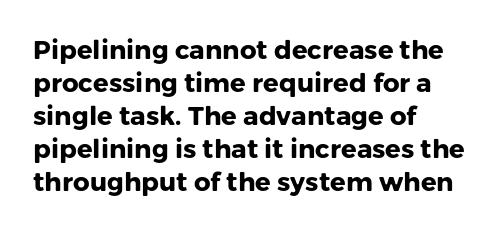
The leading is moderate, giving the passage an even texture. A dark, heavy texture on the line: the type is bold. Descenders hang freely into open space. Letter spacing: default. Notice how the passage keeps a crisp vertical edge on the left only. This is roman type, the default non-slanted kind.
